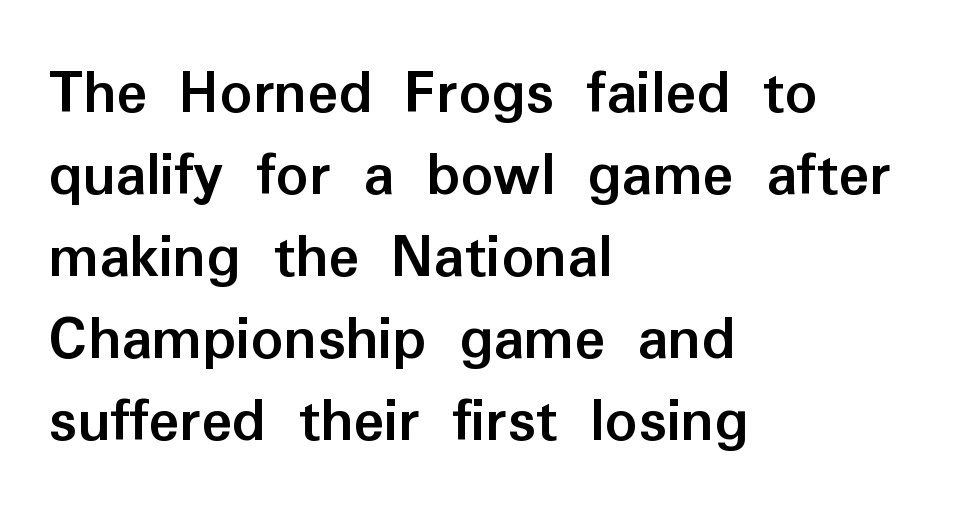
The image shows 64 px semibold sans-serif type, upright; set left-aligned, normal line spacing (1.28x), normal letter spacing, not underlined; low stroke contrast and a medium x-height.
